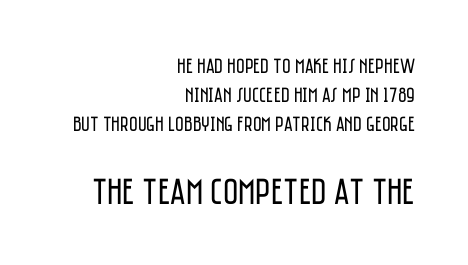
{"serif": "no", "italic": "no", "bold": "no", "weight": "regular", "width": "condensed", "stroke_contrast": "low", "x_height": "large", "monospaced": "no", "underline": "no", "align": "right", "line_spacing": "normal", "line_spacing_ratio": 1.37, "letter_spacing": "normal", "letter_spacing_em": 0.0, "larger_block": "second", "size_ratio": 1.76, "glyph_px": 37}
